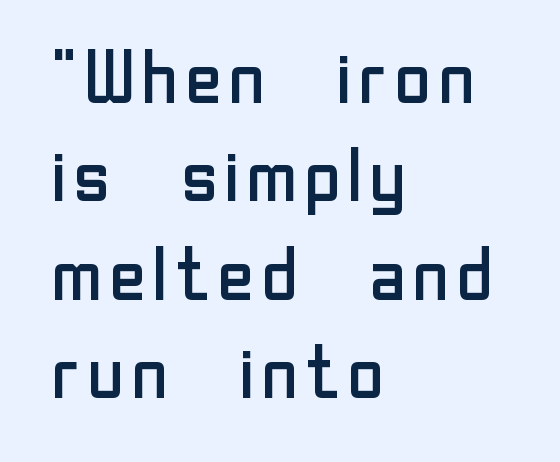
{"serif": "no", "italic": "no", "bold": "no", "weight": "regular", "width": "normal", "stroke_contrast": "low", "x_height": "medium", "monospaced": "no", "underline": "no", "align": "left", "line_spacing": "normal", "line_spacing_ratio": 1.33, "letter_spacing": "normal", "letter_spacing_em": 0.0, "glyph_px": 74}
